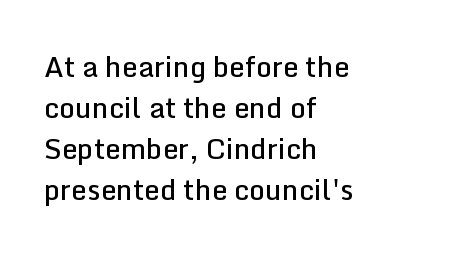
{"serif": "no", "italic": "no", "bold": "semi", "weight": "semibold", "width": "normal", "stroke_contrast": "low", "x_height": "medium", "monospaced": "no", "underline": "no", "align": "left", "line_spacing": "normal", "line_spacing_ratio": 1.47, "letter_spacing": "normal", "letter_spacing_em": 0.0, "glyph_px": 28}
